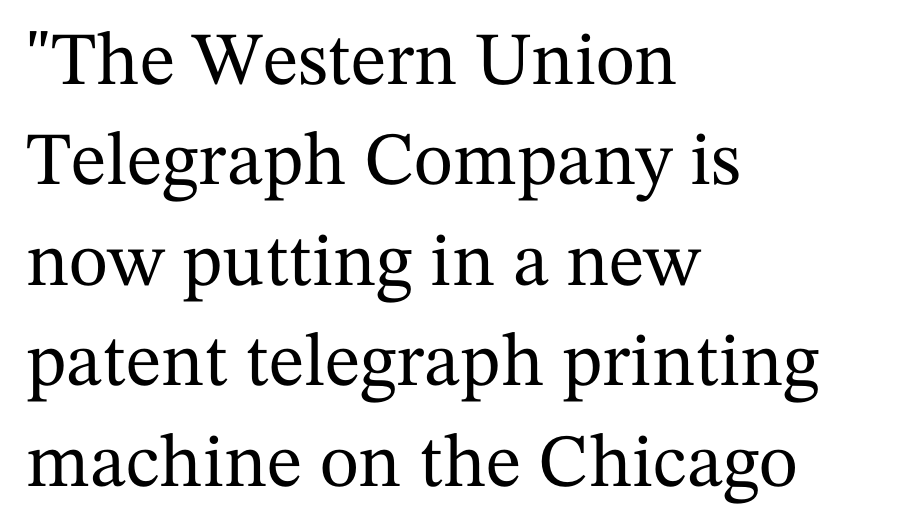
Q: Is the text italic (slanted)? A: No, it is upright.
Q: Is the typeface a serif or a sans-serif typeface? A: Serif.
Q: Is the text underlined? A: No.
Q: How is the paragraph aligned? A: Left-aligned.
Q: Is the spacing between letters normal or unusually wide? A: Normal.
Q: Is the spacing between lines tight, normal or loose? A: Normal.
Q: Width (condensed, normal, or wide)? A: Normal.
Q: Stroke contrast? A: Medium.
Q: x-height? A: Medium.
Q: Monospaced? A: No.
